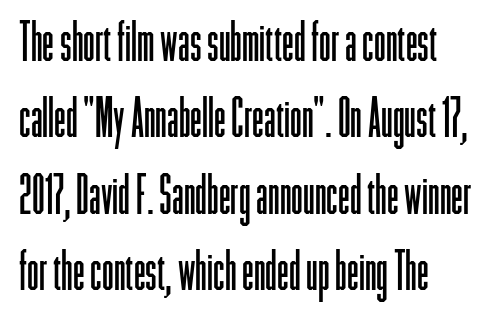
Characters remain perfectly vertical along every line. Decoration check: the copy has no underline. A typesetter would call this proportional, since set widths differ per character. This reads as an unemphasized weight, regular at the heaviest. The block of text has a typical density, with ordinary space between rows.
